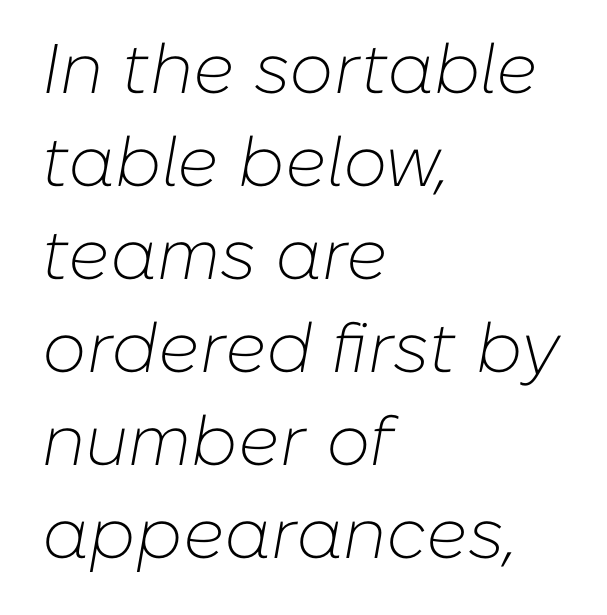
{"italic": "yes", "lean": "right", "slant_degrees": 10, "bold": "no", "weight": "light", "width": "normal", "stroke_contrast": "low", "x_height": "medium", "monospaced": "no", "underline": "no", "align": "left", "line_spacing": "normal", "line_spacing_ratio": 1.33, "letter_spacing": "normal", "letter_spacing_em": 0.0, "glyph_px": 70}
